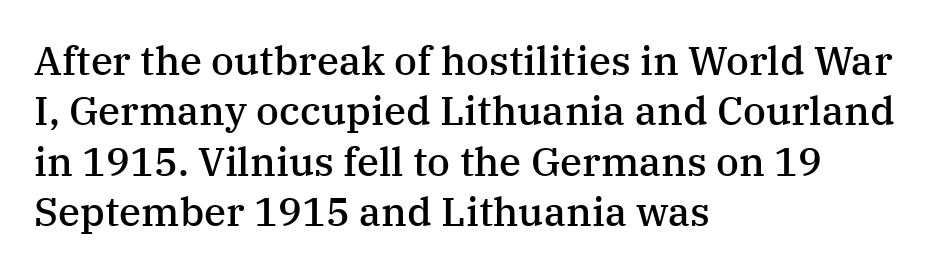
The typesetting leans somewhat heavy: a semibold. The text block is weighted toward the left margin, trailing off unevenly rightward. Typographically, this falls in the serif category. Normally led — the rows are evenly, conventionally spaced.
